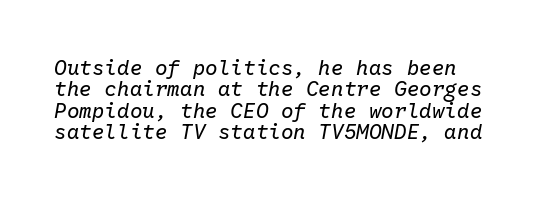
Q: Is the text bold? A: No.
Q: Is the text italic (slanted)? A: Yes, it leans right by about 10 degrees.
Q: Is the text underlined? A: No.
Q: Is the spacing between letters normal or unusually wide? A: Normal.
Q: Is the spacing between lines tight, normal or loose? A: Tight.
